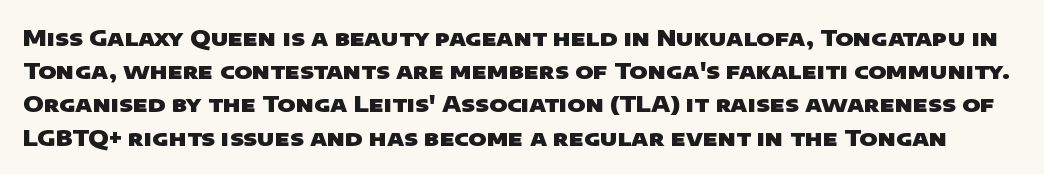
The image shows 22 px bold type; set normal line spacing (1.51x), normal letter spacing, not underlined.
